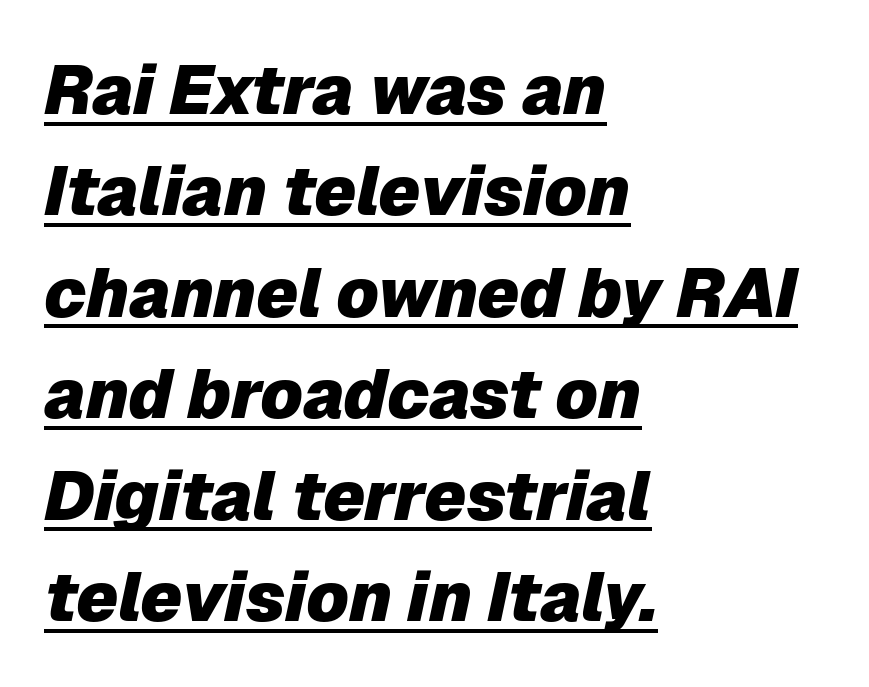
You could not count columns in this text — the font is proportionally spaced. Students, observe: this is what conventionally led text looks like. Look at the stroke-to-counter ratio: heavy, a bold. The words here are underlined.
